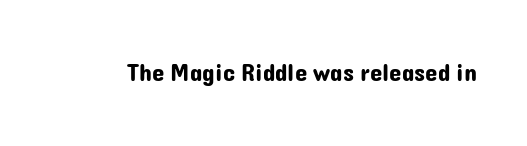
The image shows 25 px text type, upright; set normal letter spacing, not underlined.
